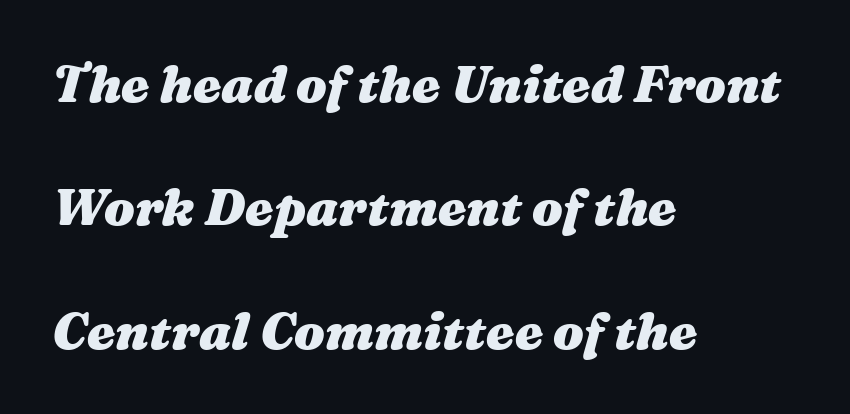
This rendering features lettering with no underline. Emphasis-style slanted type is in use. The face used here has the dense, thick strokes of a bold. This rendering leaves character spacing at its baseline value. Vertical spacing — loose. You could not count columns in this text — the font is proportionally spaced.
